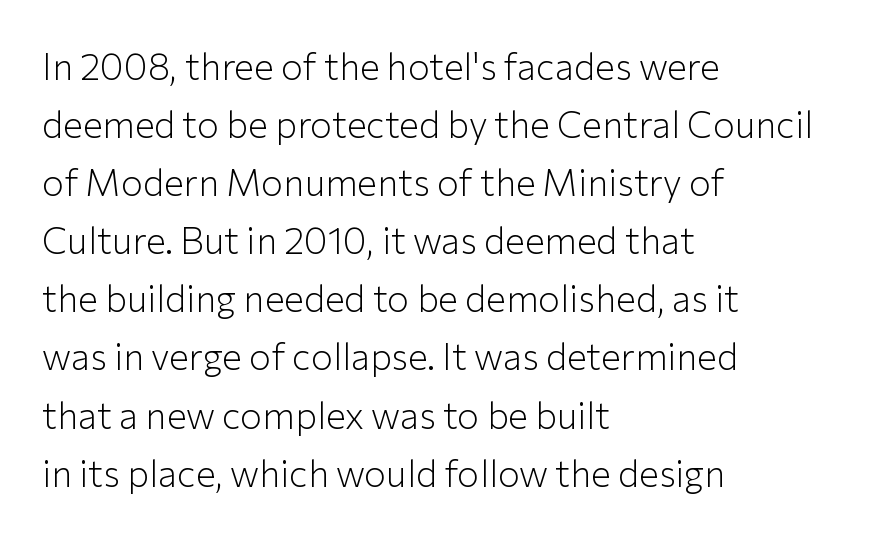
Every stem runs plumb, perpendicular to the baseline. Short note: letters normally spaced. Typeset ragged right — the left edge is the straight one. What's the leading like? Ordinary, nothing unusual. A quiet, ordinary-to-light weight characterises the typeface.
